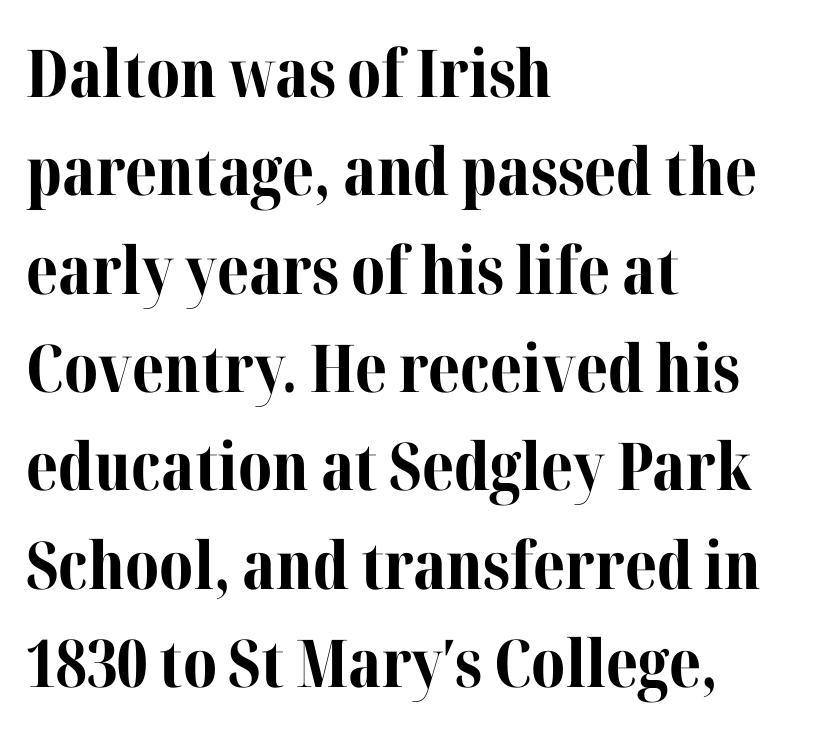
{"serif": "yes", "italic": "no", "bold": "yes", "weight": "bold", "width": "normal", "stroke_contrast": "medium", "x_height": "medium", "monospaced": "no", "underline": "no", "align": "left", "line_spacing": "normal", "line_spacing_ratio": 1.49, "letter_spacing": "normal", "letter_spacing_em": 0.0, "glyph_px": 66}
